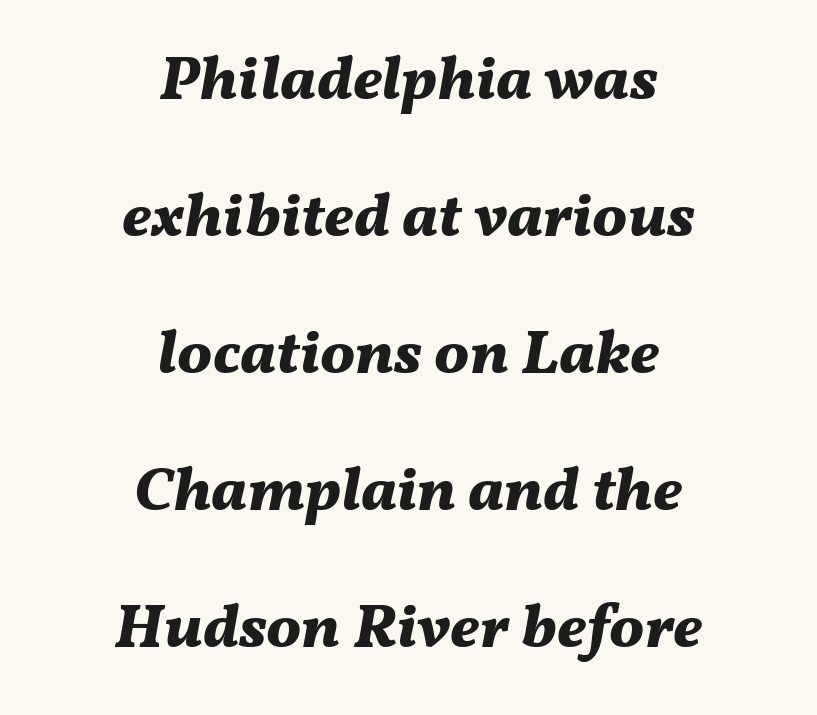
{"italic": "yes", "lean": "right", "slant_degrees": 11, "bold": "yes", "weight": "bold", "width": "normal", "stroke_contrast": "medium", "x_height": "medium", "monospaced": "no", "underline": "no", "align": "center", "line_spacing": "loose", "line_spacing_ratio": 2.21, "letter_spacing": "normal", "letter_spacing_em": 0.0, "glyph_px": 62}
